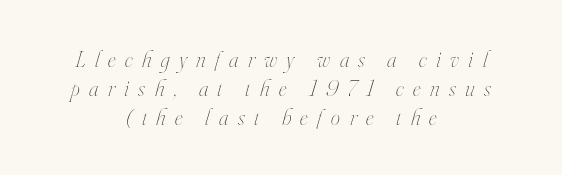
The image shows 23 px text type, italic (leaning right); set centered, normal line spacing (1.26x), unusually wide letter spacing (+0.41 em), not underlined.
